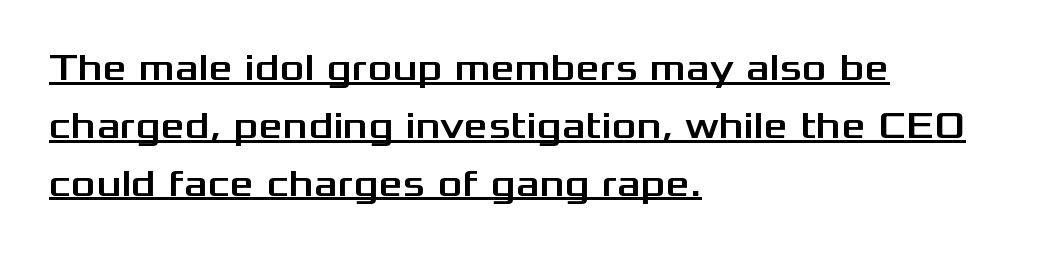
{"serif": "no", "italic": "no", "width": "wide", "stroke_contrast": "medium", "x_height": "medium", "monospaced": "no", "underline": "yes", "align": "left", "line_spacing": "normal", "line_spacing_ratio": 1.52, "letter_spacing": "normal", "letter_spacing_em": 0.0, "glyph_px": 38}
